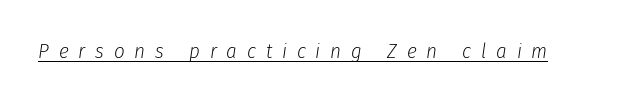
Q: Is the text bold? A: No.
Q: Is the text italic (slanted)? A: Yes, it leans right by about 8 degrees.
Q: Is the text underlined? A: Yes.
Q: Is the spacing between letters normal or unusually wide? A: Unusually wide.
